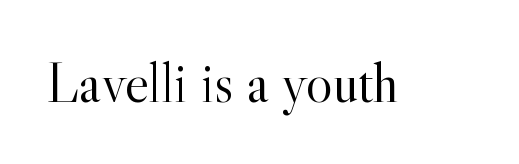
Q: Is the text bold? A: No.
Q: Is the text italic (slanted)? A: No, it is upright.
Q: Is the typeface a serif or a sans-serif typeface? A: Serif.
Q: Is the text underlined? A: No.
Q: Is the spacing between letters normal or unusually wide? A: Normal.
Q: Width (condensed, normal, or wide)? A: Normal.
Q: x-height? A: Small.
Q: Monospaced? A: No.
